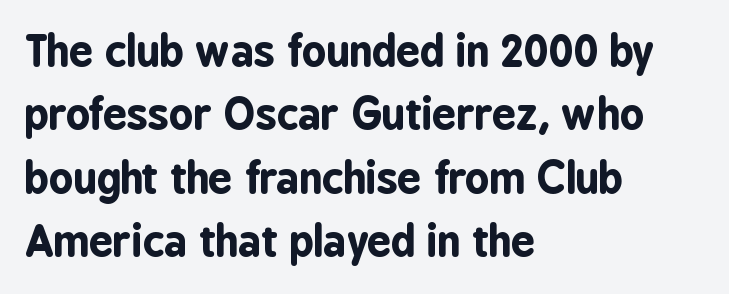
Is this a fixed-width face? No — the glyphs have proportional, varying widths. Heft: maximum for text — a bold. One glance says typical: line gaps are just what's usual. The characters display no serif detailing; their extremities are plain. Line starts are locked; line ends wander.
